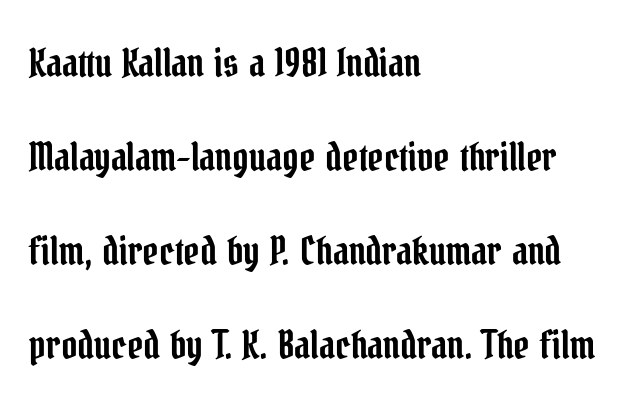
The image shows 39 px condensed serif type, upright; set left-aligned, loose line spacing (2.41x), normal letter spacing, not underlined; low stroke contrast and a medium x-height.
